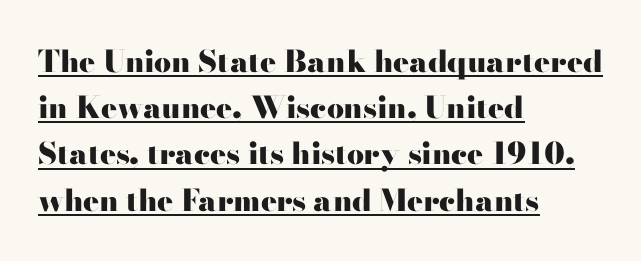
The image shows 30 px heavy, wide serif type, upright; set left-aligned, normal line spacing (1.54x), normal letter spacing, underlined; high stroke contrast and a small x-height.
